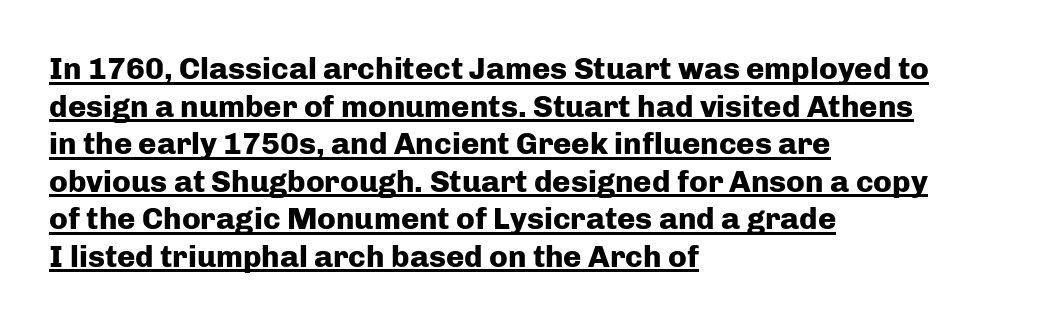
The image shows 31 px heavy sans-serif type, upright; set left-aligned, line spacing 1.21x, normal letter spacing, underlined; low stroke contrast and a medium x-height.
